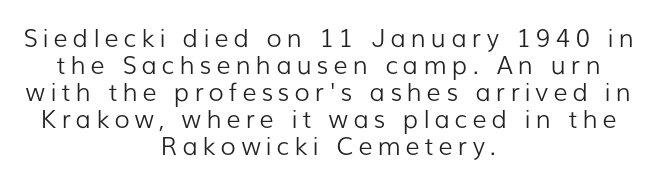
{"italic": "no", "bold": "no", "underline": "no", "align": "center", "line_spacing": "tight", "line_spacing_ratio": 1.08, "letter_spacing": "wide", "letter_spacing_em": 0.2, "glyph_px": 25}
